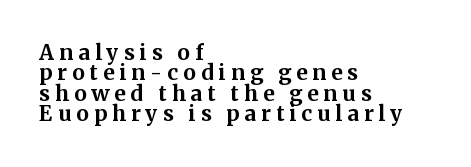
{"italic": "no", "bold": "yes", "underline": "no", "align": "left", "line_spacing": "tight", "line_spacing_ratio": 0.97, "letter_spacing": "wide", "letter_spacing_em": 0.24, "glyph_px": 21}
